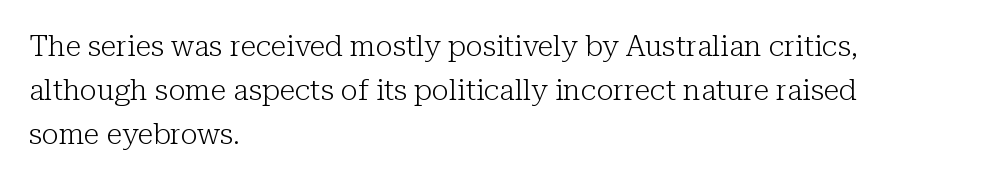
Q: Is the text bold? A: No.
Q: Is the text italic (slanted)? A: No, it is upright.
Q: Is the typeface a serif or a sans-serif typeface? A: Serif.
Q: Is the text underlined? A: No.
Q: How is the paragraph aligned? A: Left-aligned.
Q: Is the spacing between letters normal or unusually wide? A: Normal.
Q: Is the spacing between lines tight, normal or loose? A: Normal.
Q: Width (condensed, normal, or wide)? A: Normal.
Q: Stroke contrast? A: Low.
Q: x-height? A: Medium.
Q: Monospaced? A: No.
